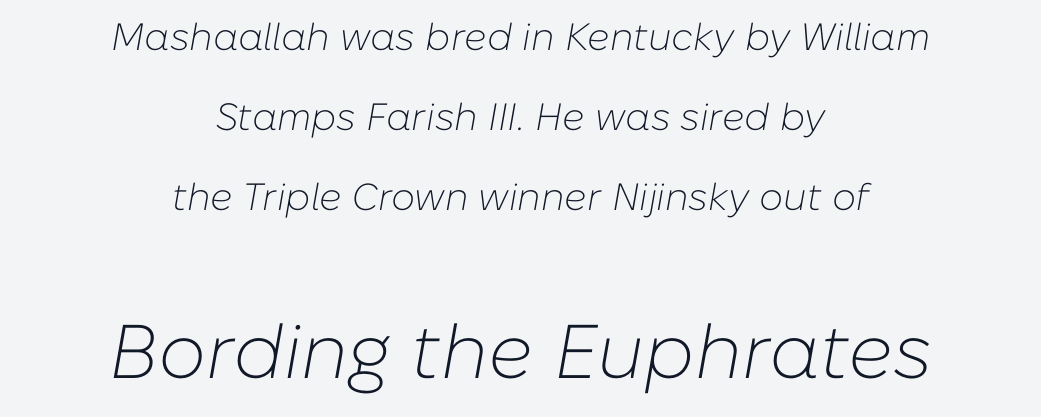
The typesetting does not lean heavy: it is not bold. Centered paragraph, ragged on both sides. The space between consecutive lines is lavish. If you squint, the bottom block still reads clearly — it's the larger of the two. Nobody drew a line under any word here. Spacing verdict: proportional, widths tailored to each character.
